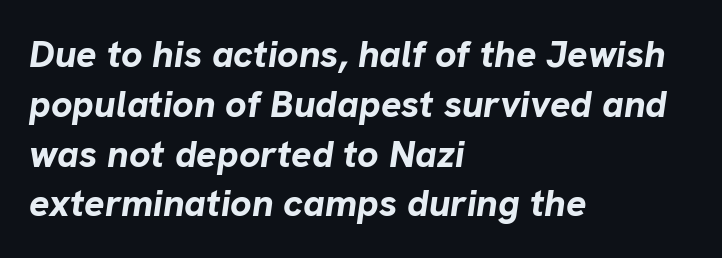
{"italic": "yes", "lean": "right", "slant_degrees": 8, "bold": "yes", "weight": "bold", "width": "normal", "stroke_contrast": "low", "x_height": "medium", "monospaced": "no", "underline": "no", "align": "left", "line_spacing": "normal", "line_spacing_ratio": 1.31, "letter_spacing": "normal", "letter_spacing_em": 0.0, "glyph_px": 38}
